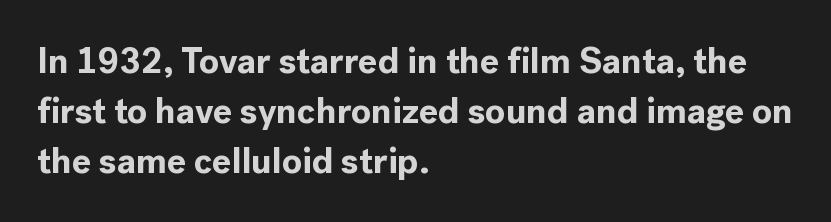
This is heavy type, rendered in bold. This is sans-serif lettering, the kind often seen on screens and signage. These lines were composed using upright roman letters. How would I describe the line gaps? Plain and ordinary.
